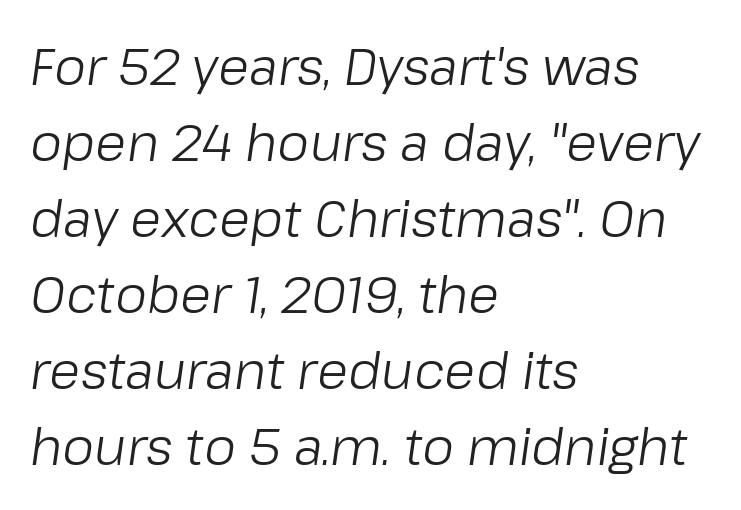
This is not heavy type; no bold has been used. Lines of text with bare space underneath. Compared with ordinary roman type, these characters are visibly tilted. The passage shown is typed in a proportional face where columns would drift. Compared with typical paragraphs, the rows here are spaced about the same.
